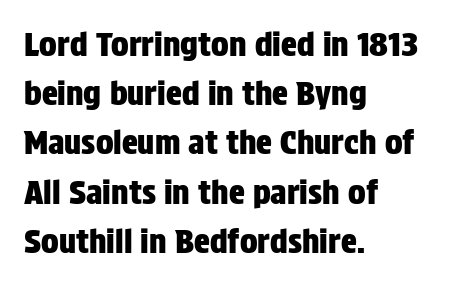
{"serif": "no", "italic": "no", "width": "condensed", "stroke_contrast": "low", "x_height": "large", "monospaced": "no", "underline": "no", "align": "left", "line_spacing": "normal", "line_spacing_ratio": 1.49, "letter_spacing": "normal", "letter_spacing_em": 0.0, "glyph_px": 33}
